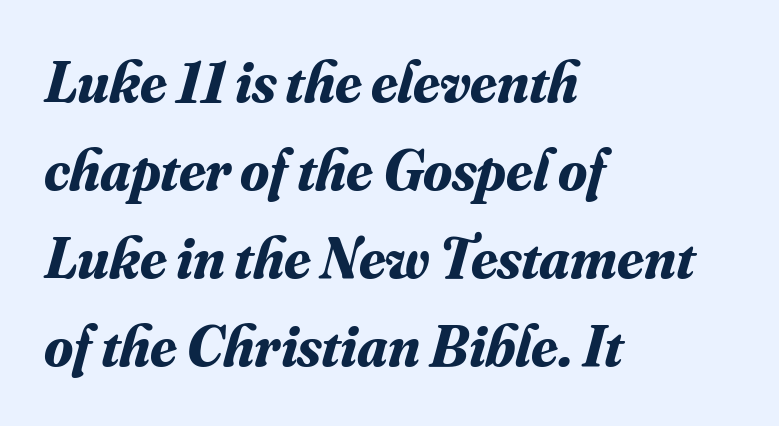
{"serif": "yes", "italic": "yes", "lean": "right", "slant_degrees": 16, "bold": "yes", "weight": "bold", "width": "normal", "stroke_contrast": "medium", "x_height": "small", "monospaced": "no", "underline": "no", "align": "left", "line_spacing": "normal", "line_spacing_ratio": 1.49, "letter_spacing": "normal", "letter_spacing_em": 0.0, "glyph_px": 59}
